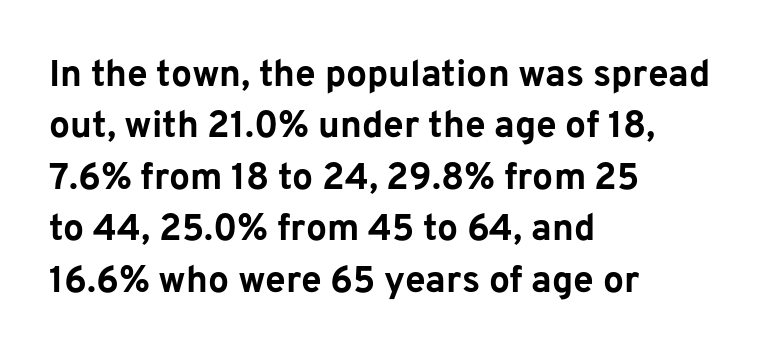
Q: Is the text bold? A: Yes.
Q: Is the text italic (slanted)? A: No, it is upright.
Q: Is the typeface a serif or a sans-serif typeface? A: Sans-serif.
Q: Is the text underlined? A: No.
Q: How is the paragraph aligned? A: Left-aligned.
Q: Is the spacing between letters normal or unusually wide? A: Normal.
Q: Is the spacing between lines tight, normal or loose? A: Normal.
Q: Width (condensed, normal, or wide)? A: Normal.
Q: Stroke contrast? A: Low.
Q: x-height? A: Medium.
Q: Monospaced? A: No.
